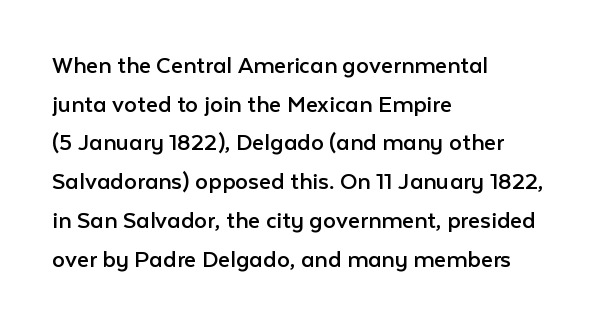
Q: Is the text bold? A: No.
Q: Is the text italic (slanted)? A: No, it is upright.
Q: Is the text underlined? A: No.
Q: How is the paragraph aligned? A: Left-aligned.
Q: Is the spacing between letters normal or unusually wide? A: Normal.
Q: Is the spacing between lines tight, normal or loose? A: Normal.
